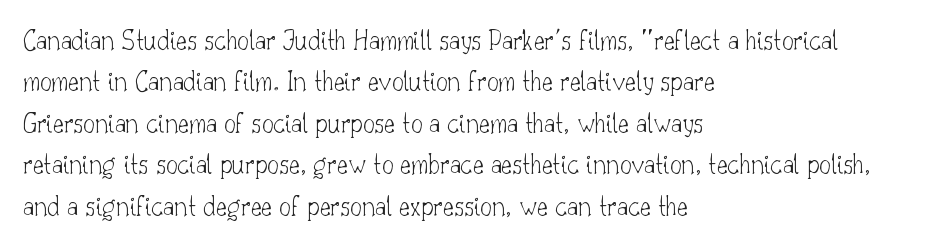
{"serif": "yes", "italic": "no", "bold": "no", "weight": "thin", "width": "normal", "stroke_contrast": "low", "x_height": "small", "monospaced": "no", "underline": "no", "align": "left", "line_spacing": "normal", "line_spacing_ratio": 1.43, "letter_spacing": "normal", "letter_spacing_em": 0.0, "glyph_px": 29}
